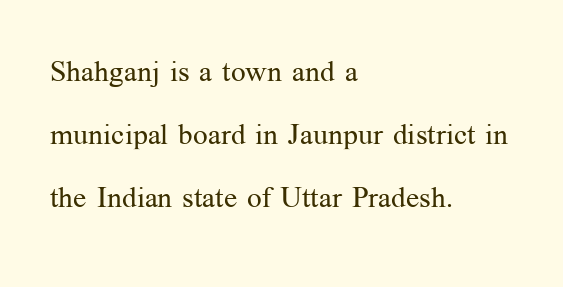
The cut favours lightness, reaching ordinary text weight at its darkest. You could call the tracking neutral — neither tight nor loose. This rendering features lettering with no underline. Do the characters align in a grid? No, the font is proportional. Is there any slant? The stems are plumb.
